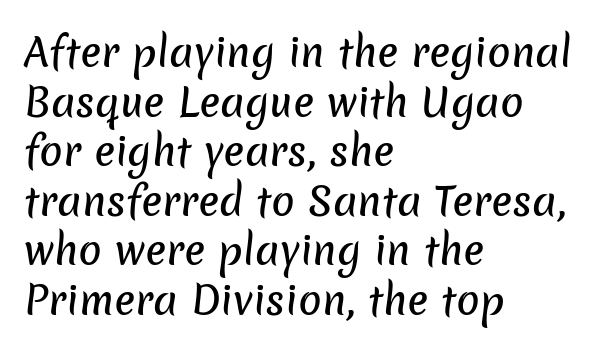
Q: Is the typeface a serif or a sans-serif typeface? A: Sans-serif.
Q: Is the text underlined? A: No.
Q: How is the paragraph aligned? A: Left-aligned.
Q: Is the spacing between letters normal or unusually wide? A: Normal.
Q: Is the spacing between lines tight, normal or loose? A: Normal.
Q: Width (condensed, normal, or wide)? A: Normal.
Q: Stroke contrast? A: Low.
Q: x-height? A: Medium.
Q: Monospaced? A: No.
